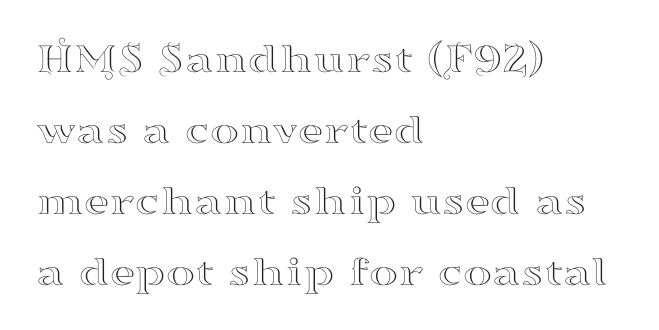
The typography opts for an upright posture over an oblique one. The glyphs are unaccompanied by any horizontal stroke below them. The letters advance in unequal steps, a hallmark of proportional type. The letterforms sit shoulder to shoulder at normal distance. The ragged edge is on the right, which tells us the setting is flush left.
